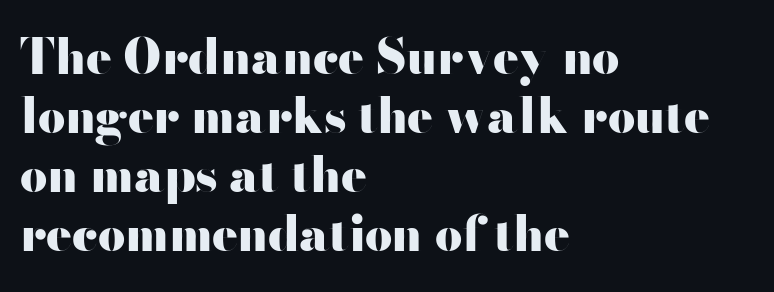
The zone under the glyphs is completely vacant. This is the regular roman posture of the typeface. Think of a printed novel: that variable character pitch is what you see here.
